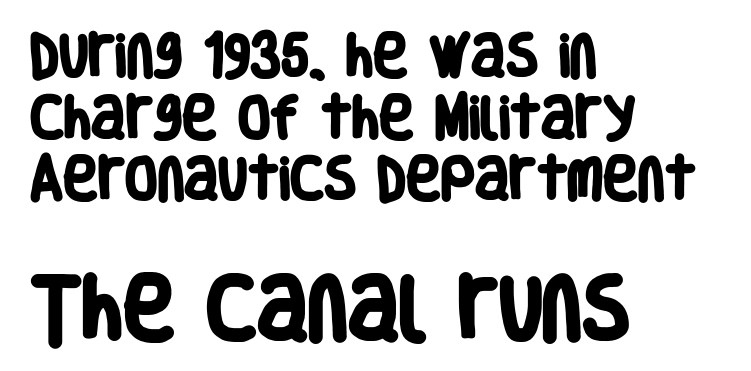
{"serif": "no", "bold": "yes", "weight": "heavy", "width": "condensed", "stroke_contrast": "low", "x_height": "large", "monospaced": "no", "underline": "no", "align": "left", "line_spacing": "normal", "line_spacing_ratio": 1.31, "letter_spacing": "normal", "letter_spacing_em": 0.0, "larger_block": "second", "size_ratio": 1.49, "glyph_px": 70}
